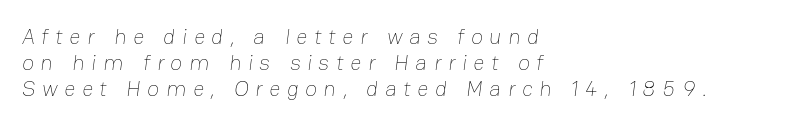
{"bold": "no", "underline": "no", "align": "left", "line_spacing_ratio": 1.18, "letter_spacing": "wide", "letter_spacing_em": 0.3, "glyph_px": 22}
